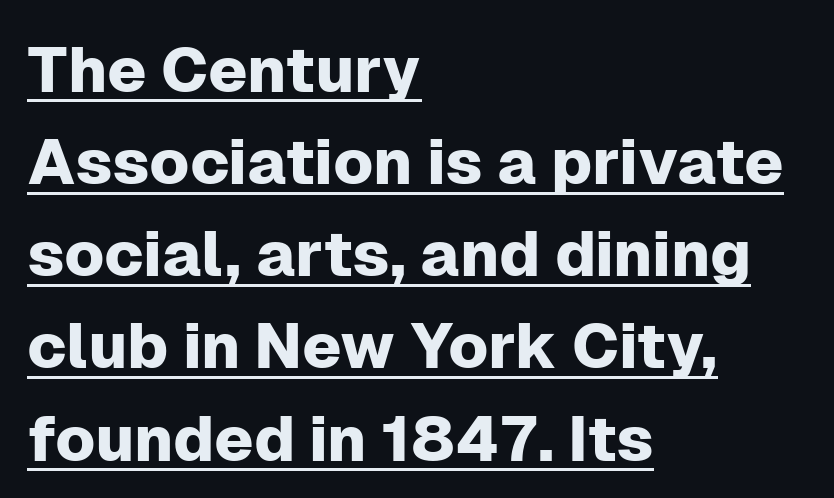
Decoration check: the copy is underlined. Does the type have serifs? No, each stem ends abruptly. Line starts are locked; line ends wander. Varying glyph widths throughout — classic text-font behaviour. The lines sit at an ordinary, default distance from one another. Tracking value appears to be zero — textbook default spacing.
